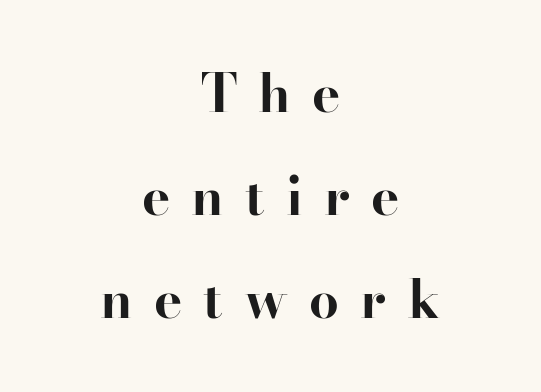
On the weight axis this lands at bold, roughly 700. Each line is balanced around a shared central axis. Stroke terminals: seriffed. The rendering uses natural spacing where letterforms have individual widths.
